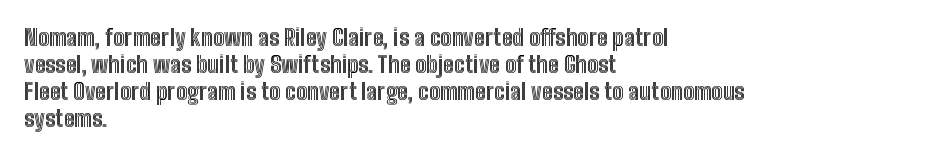
The image shows 22 px text type, upright; set left-aligned, line spacing 1.22x, normal letter spacing, not underlined.
